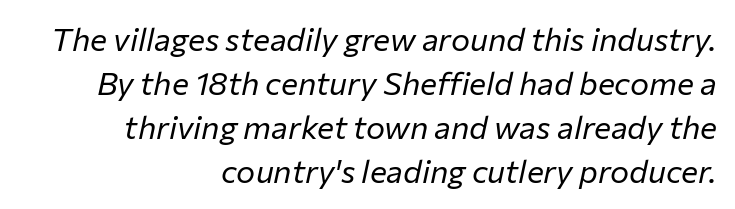
Quick note: italic. Rows of type keep a routine distance in the vertical direction. Typeset ragged left — the right edge is the straight one. Looks like regular typesetting: each glyph gets only the width it needs. The letters look calm and open, with moderate or lighter stems.
